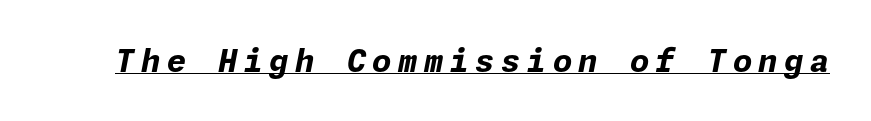
The image shows 31 px bold type, italic (leaning right); set unusually wide letter spacing (+0.21 em), underlined; low stroke contrast and a medium x-height.
